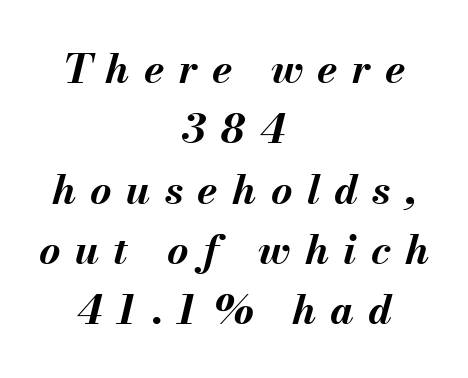
{"italic": "yes", "lean": "right", "slant_degrees": 13, "bold": "yes", "weight": "bold", "width": "normal", "stroke_contrast": "medium", "x_height": "small", "monospaced": "no", "underline": "no", "align": "center", "line_spacing": "normal", "line_spacing_ratio": 1.47, "letter_spacing": "wide", "letter_spacing_em": 0.35, "glyph_px": 41}
